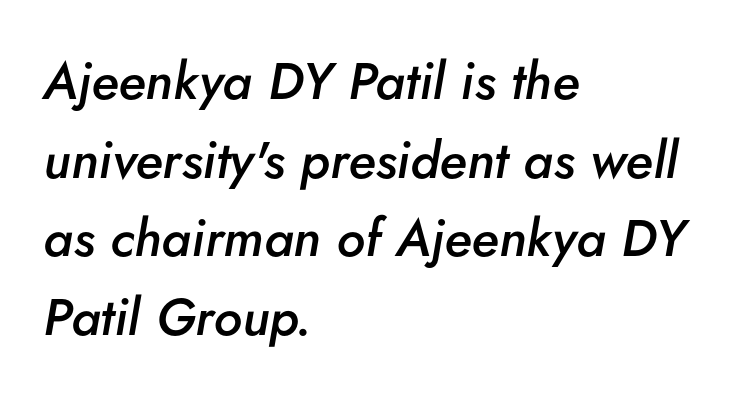
Think of a printed novel: that variable character pitch is what you see here. The font's italic variant was chosen for this text. Whoever set this chose a conventional vertical rhythm. The passage shown has conventional tracking throughout. I'd describe the lettering as semibold — firm but not a full bold.
